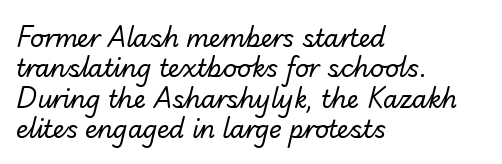
The paragraph shown leans on its left margin. This rendering features lettering with no underline. How are the letters spaced? Ordinarily, with no added tracking. A normal amount of white space separates one row of letters from the next.
